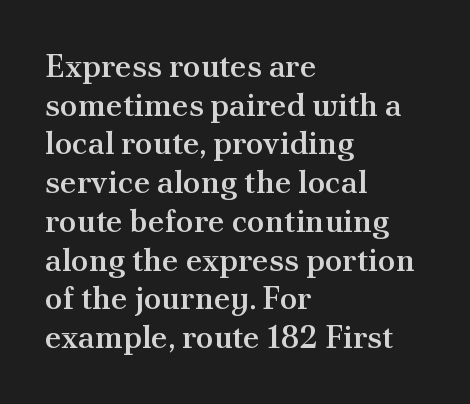
The image shows 32 px semibold serif type, upright; set left-aligned, line spacing 1.21x, normal letter spacing, not underlined; medium stroke contrast and a small x-height.
